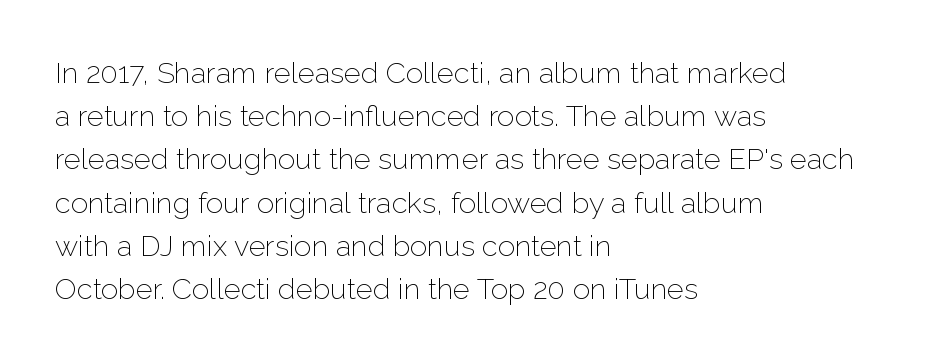
The image shows 29 px light sans-serif type, upright; set left-aligned, normal line spacing (1.49x), normal letter spacing, not underlined; low stroke contrast and a medium x-height.
